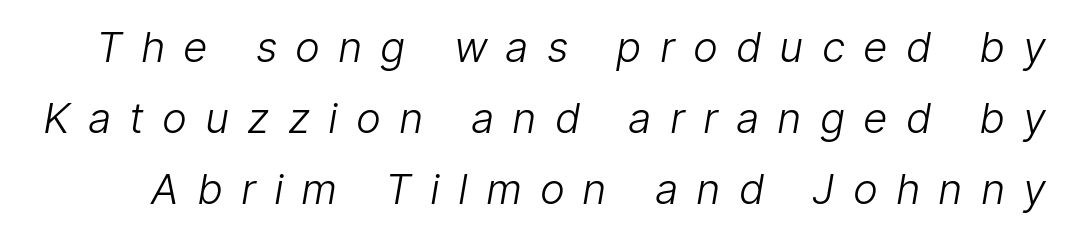
{"serif": "no", "bold": "no", "weight": "light", "width": "normal", "stroke_contrast": "low", "x_height": "medium", "monospaced": "no", "underline": "no", "line_spacing": "normal", "line_spacing_ratio": 1.69, "letter_spacing": "wide", "letter_spacing_em": 0.43, "glyph_px": 42}
